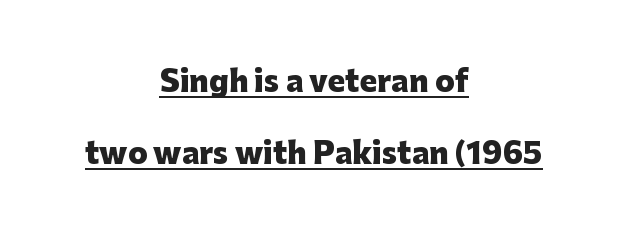
{"serif": "no", "italic": "no", "bold": "yes", "weight": "heavy", "width": "normal", "stroke_contrast": "low", "x_height": "medium", "monospaced": "no", "underline": "yes", "align": "center", "line_spacing": "loose", "line_spacing_ratio": 2.49, "letter_spacing": "normal", "letter_spacing_em": 0.0, "glyph_px": 29}
